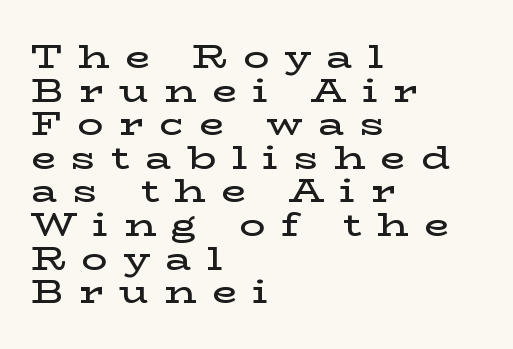
{"serif": "yes", "italic": "no", "bold": "semi", "weight": "semibold", "width": "wide", "stroke_contrast": "low", "x_height": "medium", "monospaced": "no", "underline": "no", "align": "left", "line_spacing": "tight", "line_spacing_ratio": 1.05, "letter_spacing": "wide", "letter_spacing_em": 0.49, "glyph_px": 32}
